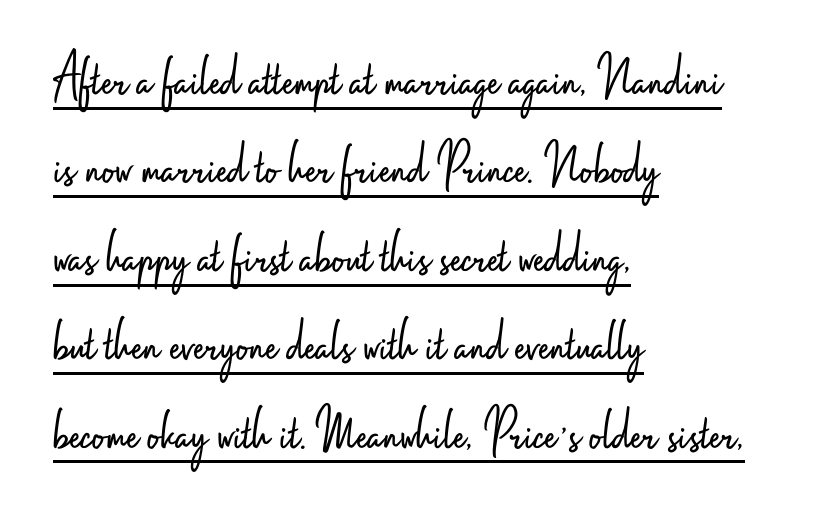
The image shows 61 px light, condensed sans-serif type; set left-aligned, normal line spacing (1.45x), normal letter spacing, underlined; low stroke contrast and a small x-height.
